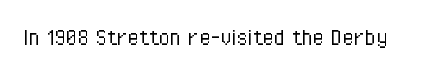
{"italic": "no", "bold": "no", "underline": "no", "letter_spacing": "normal", "letter_spacing_em": 0.0, "glyph_px": 26}
